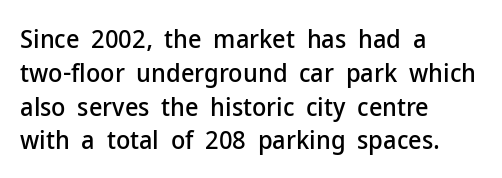
The image shows 26 px text type, upright; set left-aligned, normal line spacing (1.3x), normal letter spacing, not underlined.
